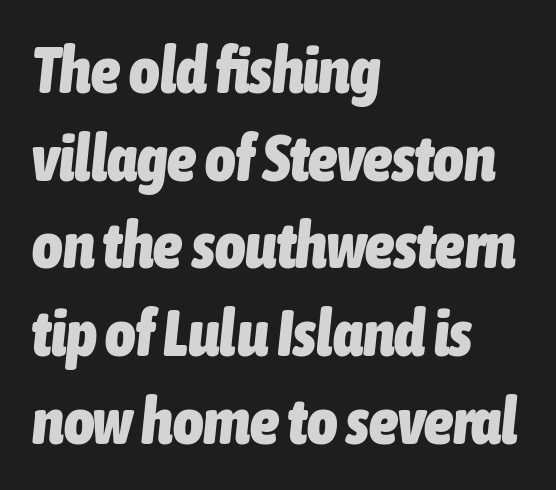
The image shows 65 px heavy, condensed type, italic (leaning right); set left-aligned, normal line spacing (1.35x), normal letter spacing, not underlined; low stroke contrast and a medium x-height.
